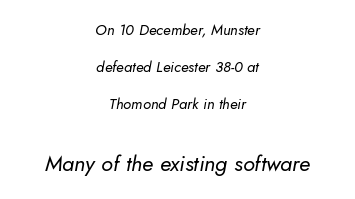
The image shows 22 px text type, italic (leaning right); set centered, loose line spacing (2.48x), normal letter spacing, not underlined; the second (bottom) block is 1.47x larger.
